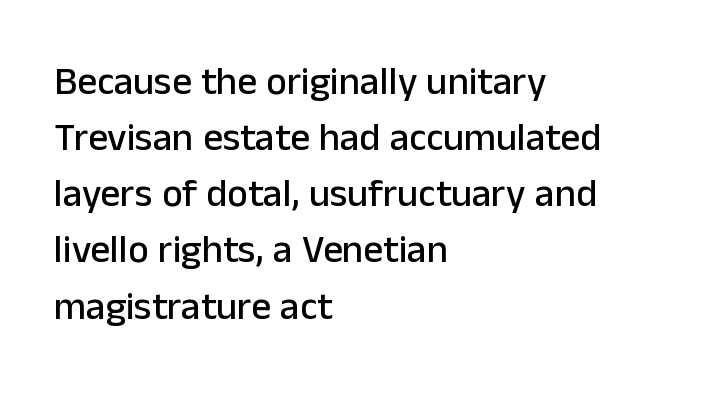
Serifs: no, the terminals of the letterforms are clean. When letters stand straight like this, we call the style roman or upright. One glance says typical: line gaps are just what's usual. If you drew a ruler down the left edge, every line would touch it. Words appear dense and cohesive because spacing is normal.
